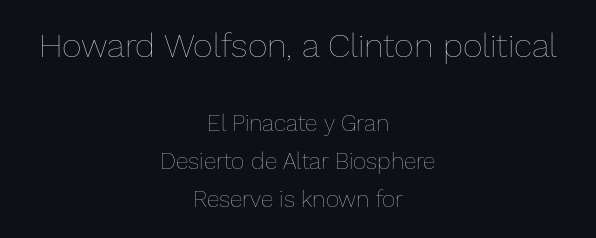
Line starts and ends both wander, symmetrically. These lines were composed using upright roman letters. Nothing unusual about the tracking: characters are spaced as the font intends. The characters are drawn with everyday or finer stroke widths. Which chunk is bigger? The first one — the top block dwarfs the bottom.
